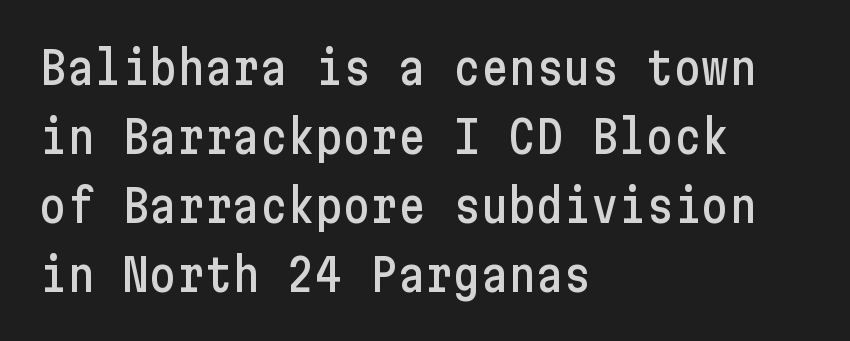
{"serif": "no", "italic": "no", "width": "condensed", "stroke_contrast": "low", "x_height": "medium", "underline": "no", "align": "left", "line_spacing": "normal", "line_spacing_ratio": 1.5, "letter_spacing": "normal", "letter_spacing_em": 0.0, "glyph_px": 46}
